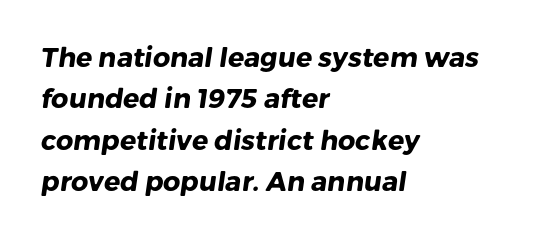
Q: Is the text bold? A: Yes.
Q: Is the text underlined? A: No.
Q: How is the paragraph aligned? A: Left-aligned.
Q: Is the spacing between letters normal or unusually wide? A: Normal.
Q: Is the spacing between lines tight, normal or loose? A: Normal.
